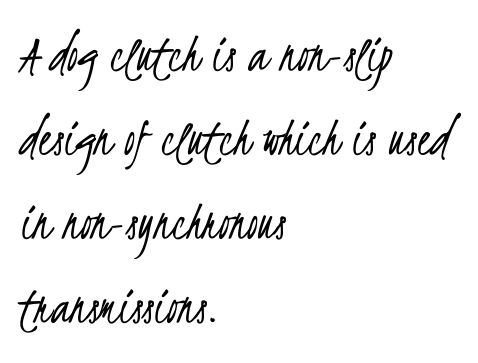
Q: Is the text bold? A: No.
Q: Is the typeface a serif or a sans-serif typeface? A: Sans-serif.
Q: Is the text underlined? A: No.
Q: How is the paragraph aligned? A: Left-aligned.
Q: Is the spacing between letters normal or unusually wide? A: Normal.
Q: Is the spacing between lines tight, normal or loose? A: Normal.
Q: Width (condensed, normal, or wide)? A: Condensed.
Q: Stroke contrast? A: Low.
Q: x-height? A: Small.
Q: Monospaced? A: No.
